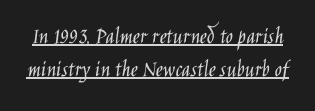
Counters stay open thanks to moderate or lighter strokes. You can see a thin bar hugging the bottom of the glyphs. Normally led — the rows are evenly, conventionally spaced.
